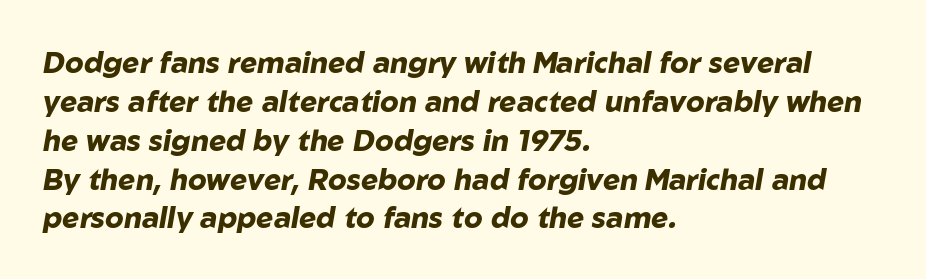
{"italic": "yes", "lean": "right", "slant_degrees": 10, "bold": "yes", "weight": "heavy", "width": "normal", "stroke_contrast": "low", "x_height": "medium", "monospaced": "no", "underline": "no", "align": "left", "line_spacing": "normal", "line_spacing_ratio": 1.34, "letter_spacing": "normal", "letter_spacing_em": 0.0, "glyph_px": 29}
